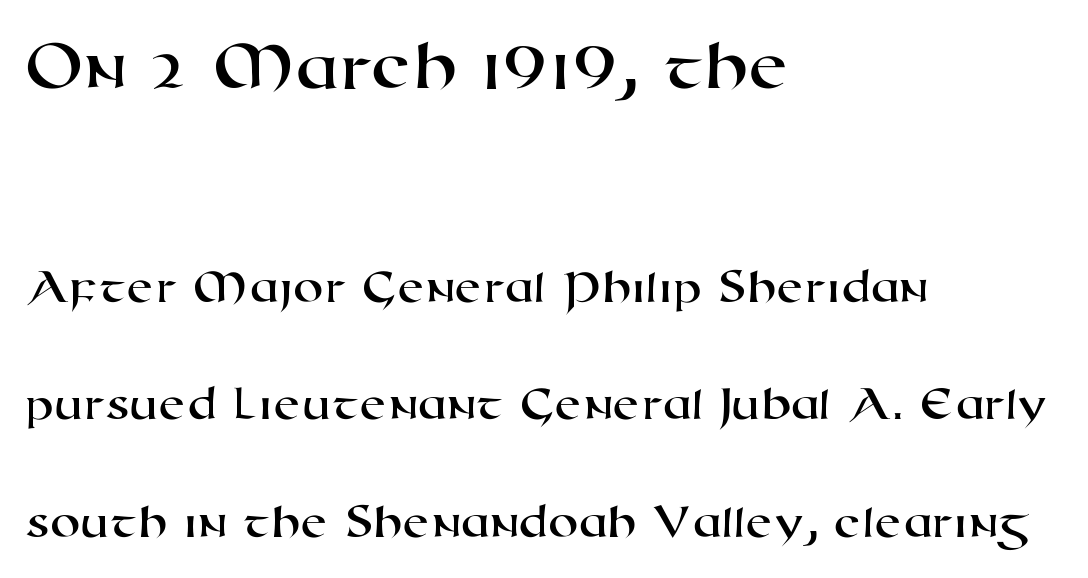
Block one is the big one; block two sits smaller underneath. Layout note: lines flush left. The horizontal fit of the characters is conventional and even. The rendering uses a large line-height, opening up the rows. Unmarked baselines from the first word to the last.
